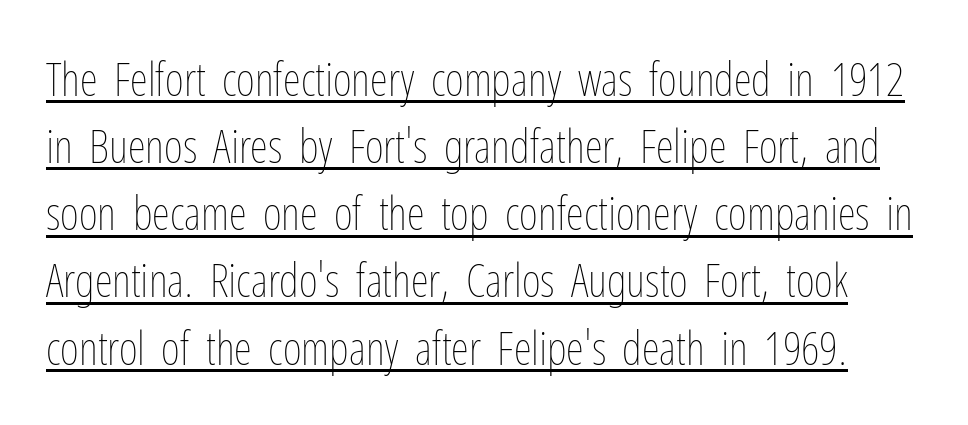
The specimen reads as upright at a glance. No chunkiness to these letters — they're not bold. The face used here is proportionally spaced, like ordinary book or web type. Underline: present.
